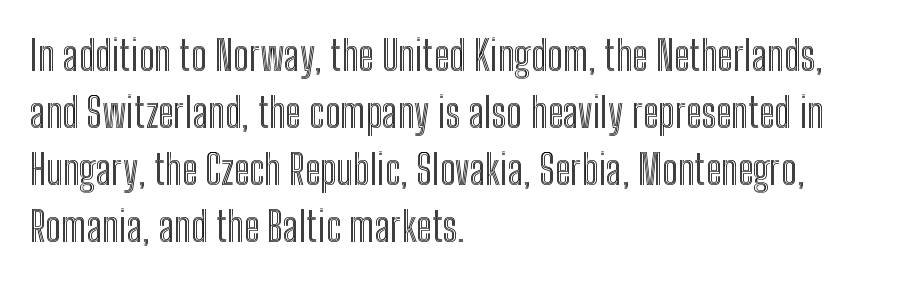
{"italic": "no", "width": "condensed", "x_height": "medium", "monospaced": "no", "underline": "no", "align": "left", "line_spacing": "normal", "line_spacing_ratio": 1.39, "letter_spacing": "normal", "letter_spacing_em": 0.0, "glyph_px": 41}
